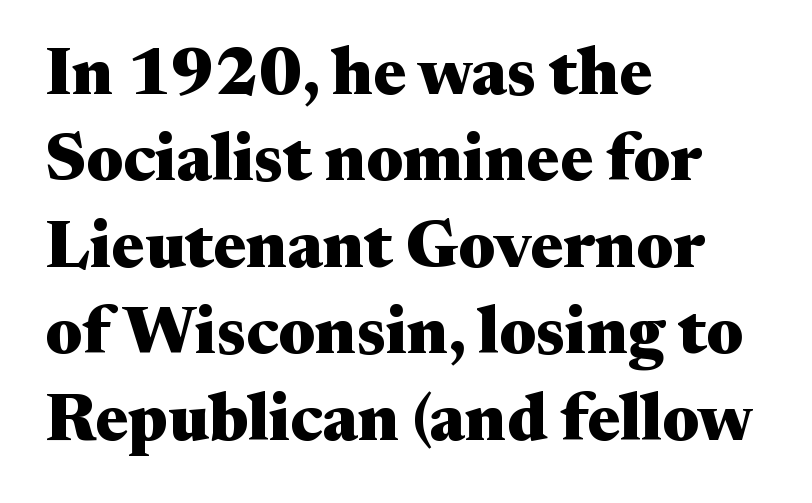
{"serif": "yes", "italic": "no", "bold": "yes", "weight": "heavy", "width": "wide", "stroke_contrast": "medium", "x_height": "medium", "monospaced": "no", "underline": "no", "align": "left", "line_spacing": "normal", "line_spacing_ratio": 1.31, "letter_spacing": "normal", "letter_spacing_em": 0.0, "glyph_px": 66}
